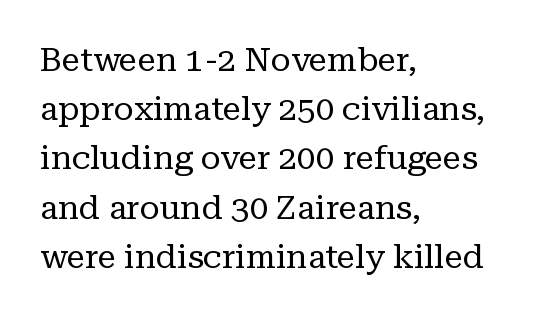
Short and long lines alike share a common starting point at left. No extra tracking has been applied to these lines. The type family on display is of the serif kind. This sample has the flowing, uneven cadence of proportional lettering. Notice how the stems are strictly vertical — no italics here.
